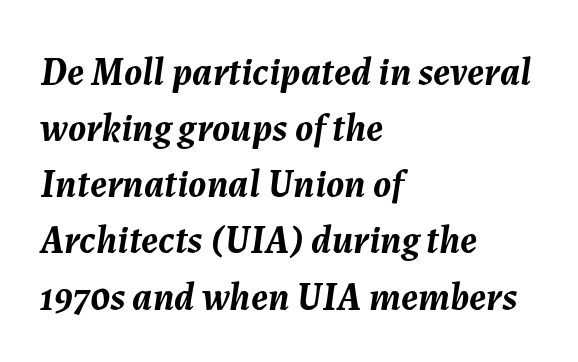
Q: Is the text bold? A: Yes.
Q: Is the text italic (slanted)? A: Yes, it leans right by about 7 degrees.
Q: Is the text underlined? A: No.
Q: How is the paragraph aligned? A: Left-aligned.
Q: Is the spacing between letters normal or unusually wide? A: Normal.
Q: Is the spacing between lines tight, normal or loose? A: Normal.
Q: Width (condensed, normal, or wide)? A: Normal.
Q: Stroke contrast? A: Medium.
Q: x-height? A: Medium.
Q: Monospaced? A: No.
